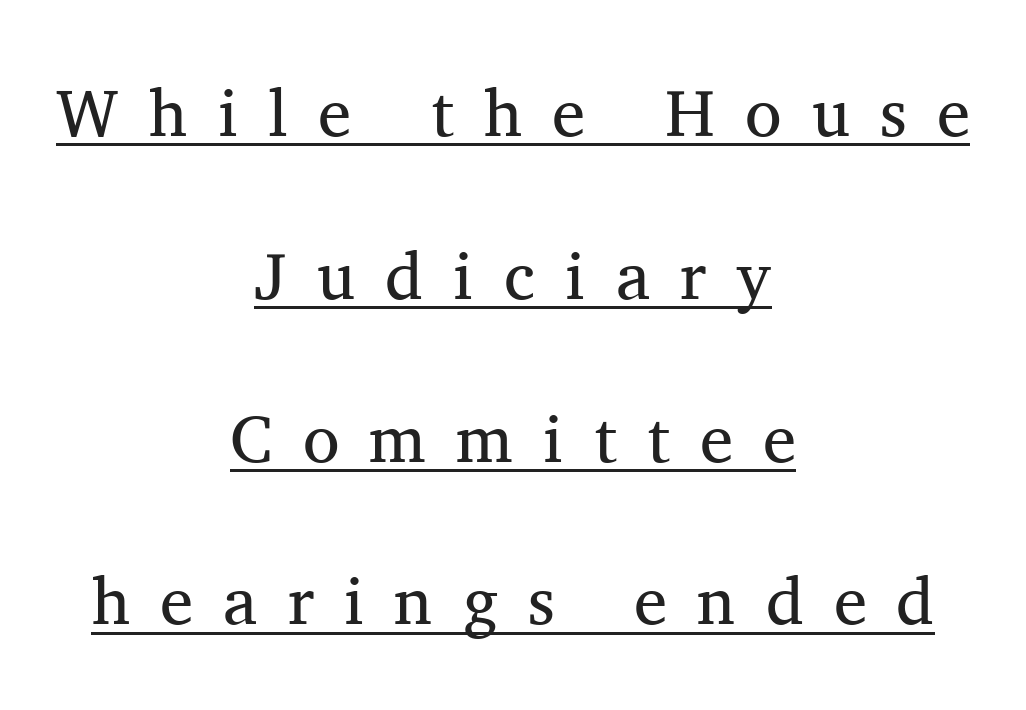
The image shows 67 px regular-weight serif type, upright; set centered, loose line spacing (2.43x), unusually wide letter spacing (+0.45 em), underlined; medium stroke contrast and a medium x-height.
